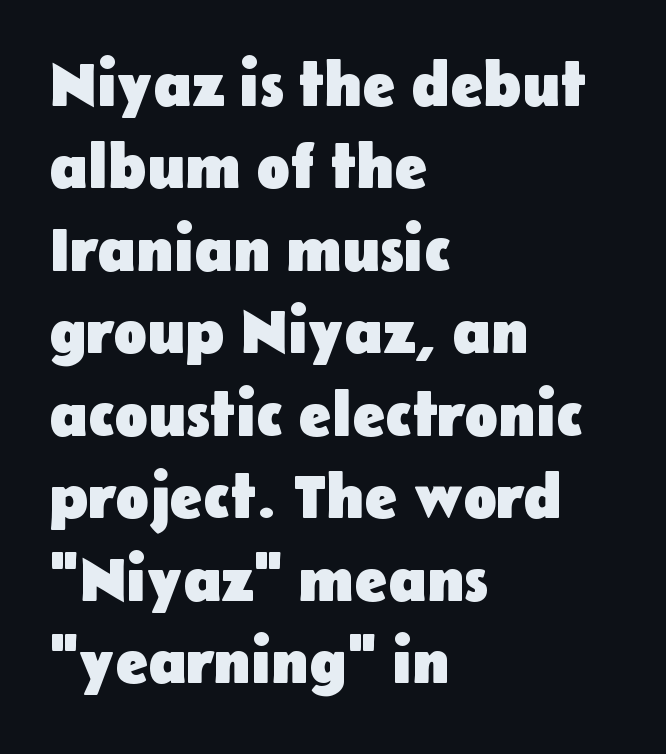
The image shows 62 px heavy sans-serif type, upright; set left-aligned, normal line spacing (1.33x), normal letter spacing, not underlined; low stroke contrast and a medium x-height.
